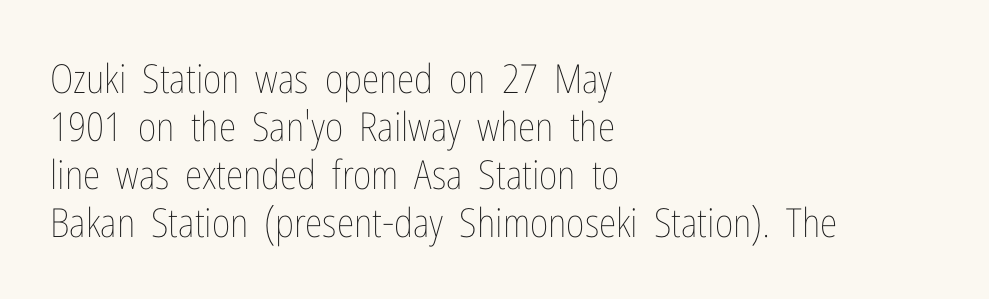
{"italic": "no", "bold": "no", "weight": "thin", "width": "condensed", "stroke_contrast": "low", "x_height": "medium", "monospaced": "no", "underline": "no", "align": "left", "line_spacing_ratio": 1.2, "letter_spacing": "normal", "letter_spacing_em": 0.0, "glyph_px": 40}
